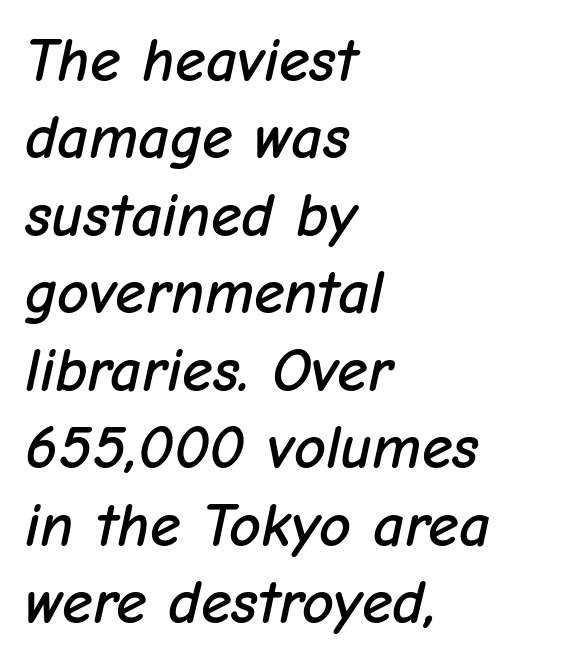
Style check: oblique. Each letter keeps its own natural width here, so spacing adapts to shape. Does the copy run flush right? No — it runs flush left. The tracking reads as untouched default to a designer's eye.
